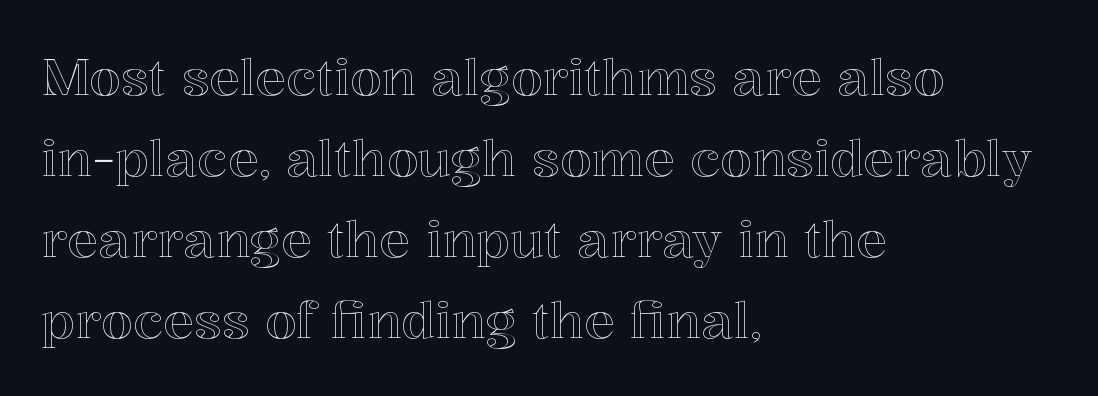
The space between consecutive lines is moderate. The paragraph has a hard left edge and a soft right edge. Between one letter and the next there's only the usual sliver of space. Character widths vary here, with narrow letters taking less room than wide ones.
